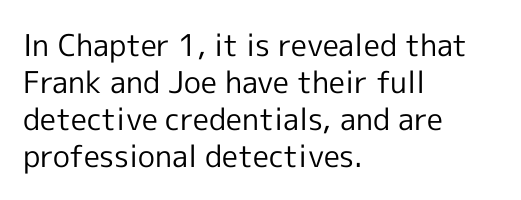
The image shows 30 px regular-weight sans-serif type, upright; set left-aligned, line spacing 1.23x, normal letter spacing, not underlined; a medium x-height.
